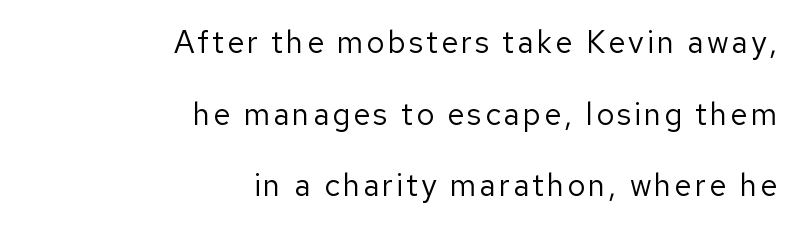
Q: Is the text bold? A: No.
Q: Is the text italic (slanted)? A: No, it is upright.
Q: Is the typeface a serif or a sans-serif typeface? A: Sans-serif.
Q: Is the text underlined? A: No.
Q: How is the paragraph aligned? A: Right-aligned.
Q: Is the spacing between lines tight, normal or loose? A: Loose.
Q: Width (condensed, normal, or wide)? A: Normal.
Q: Stroke contrast? A: Low.
Q: x-height? A: Medium.
Q: Monospaced? A: No.
